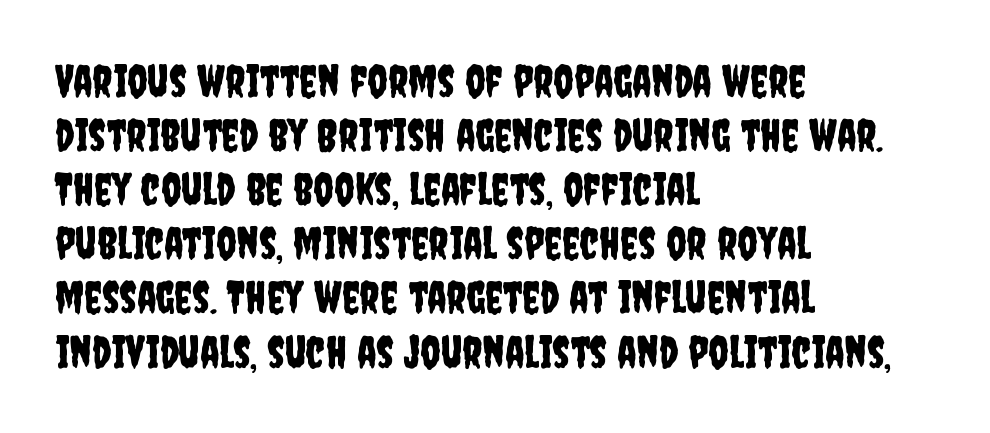
The lettering holds an erect, upright posture throughout. Each letter keeps its own natural width here, so spacing adapts to shape. The rendering anchors every line to the left-hand side. The words here are not underlined. Standard letterfit; no display-style spreading of the glyphs.
